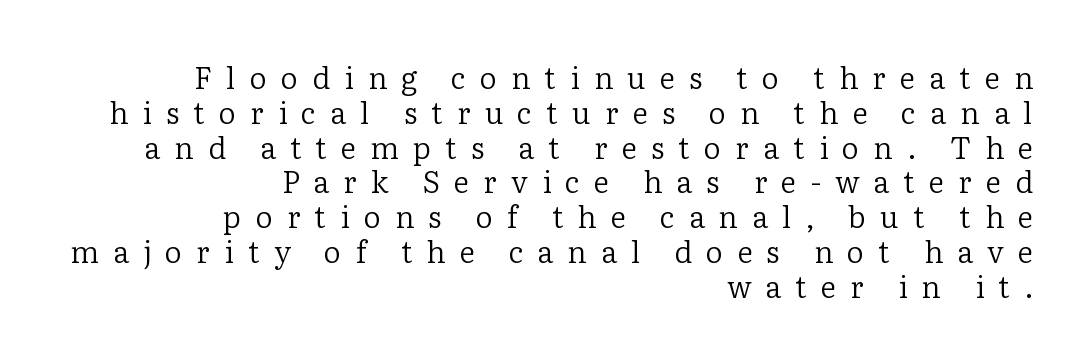
Q: Is the text bold? A: No.
Q: Is the text italic (slanted)? A: No, it is upright.
Q: Is the typeface a serif or a sans-serif typeface? A: Serif.
Q: Is the text underlined? A: No.
Q: How is the paragraph aligned? A: Right-aligned.
Q: Is the spacing between letters normal or unusually wide? A: Unusually wide.
Q: Width (condensed, normal, or wide)? A: Normal.
Q: Stroke contrast? A: Low.
Q: x-height? A: Medium.
Q: Monospaced? A: No.
